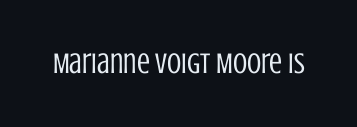
The image shows 29 px regular-weight, condensed sans-serif type, upright; set normal letter spacing, not underlined; low stroke contrast and a large x-height.
